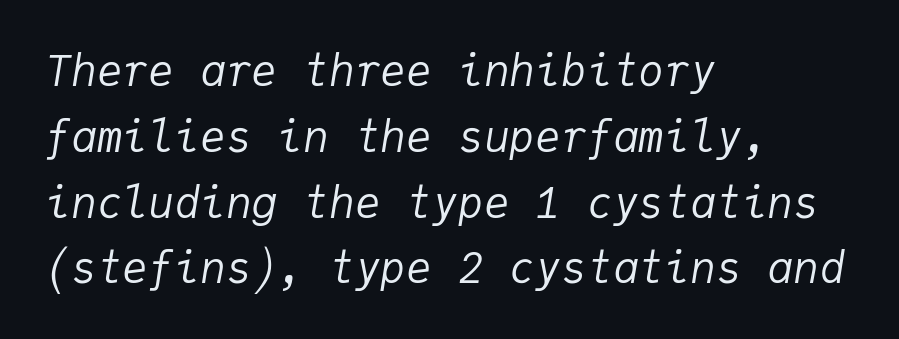
Nobody drew a line under any word here. Notice how descenders clear the ascenders below comfortably — that's standard leading. The gaps between neighbouring characters are ordinary and unremarkable. The whole block is typeset with a tilt. The setting favours the left margin, as ordinary paragraphs usually do.
